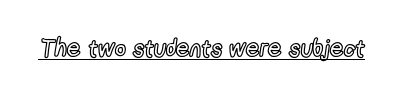
Q: Is the text italic (slanted)? A: Yes.
Q: Is the text underlined? A: Yes.
Q: Is the spacing between letters normal or unusually wide? A: Normal.
